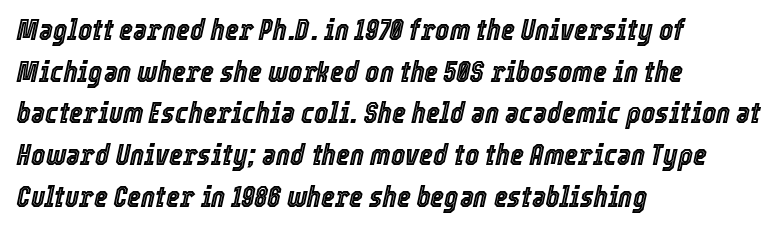
The image shows 30 px condensed type, italic (leaning right); set left-aligned, normal line spacing (1.39x), normal letter spacing, not underlined; a medium x-height.
